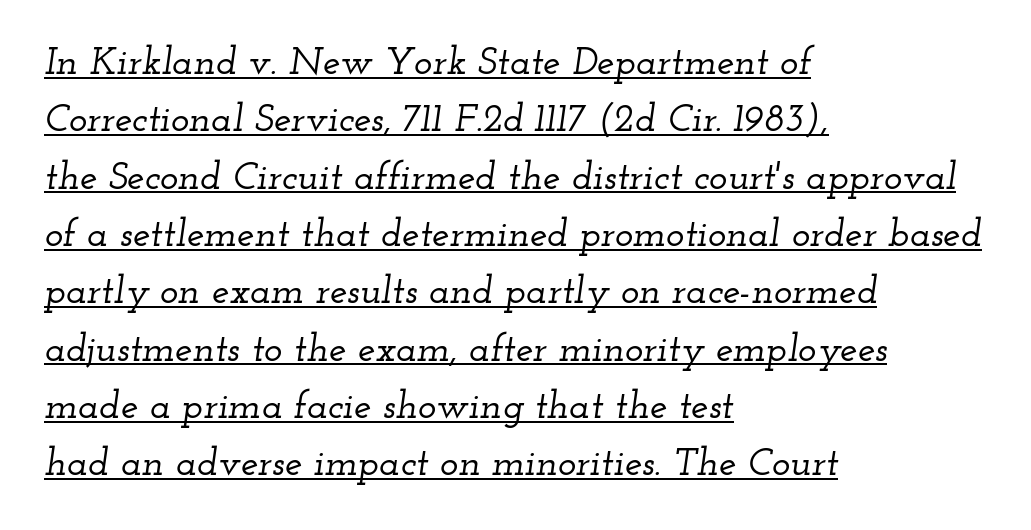
{"serif": "yes", "italic": "yes", "lean": "right", "slant_degrees": 12, "width": "wide", "stroke_contrast": "low", "x_height": "small", "monospaced": "no", "underline": "yes", "align": "left", "line_spacing": "normal", "line_spacing_ratio": 1.47, "letter_spacing": "normal", "letter_spacing_em": 0.0, "glyph_px": 39}
